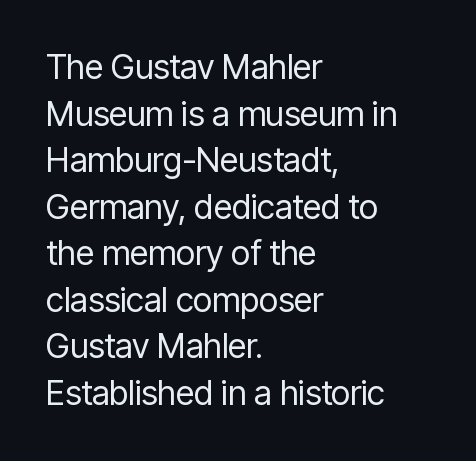
The image shows 34 px regular-weight, condensed sans-serif type, upright; set left-aligned, normal line spacing (1.37x), normal letter spacing, not underlined; low stroke contrast and a medium x-height.
